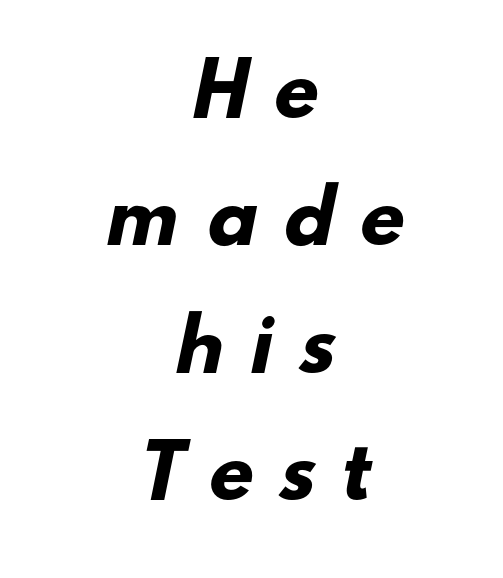
I'd describe the lettering as bold — thick and assertive. The line texture is sparse and dotted thanks to wide tracking. The face used here is proportionally spaced, like ordinary book or web type. Horizontally, the lines are justified to the midpoint only. The specimen omits any rule beneath the text block's lines. Font category for this specimen: sans-serif.
